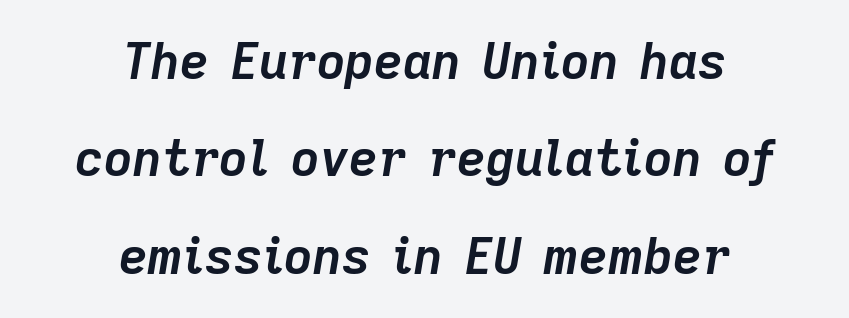
Do the characters align in a grid? No, the font is proportional. The area under the type is left untouched. Weight: bold. This sample is center-justified, so both line endings float freely. One glance says open: line gaps are wider than usual. The letters are slanted; this is an italic face.
